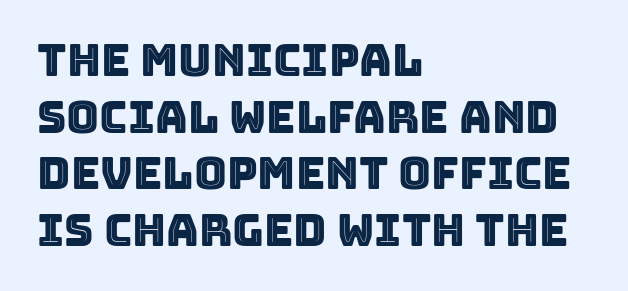
The image shows 45 px text type, upright; set left-aligned, normal line spacing (1.26x), normal letter spacing, not underlined; a large x-height.
